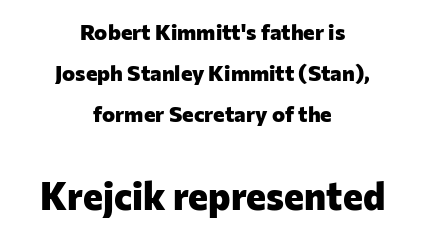
Classification — sans serif. Honestly, the letter spacing is just normal — you wouldn't notice it. The lower block of text is set noticeably larger than the block above it. Plenty of ink on the page — the face is bold. Is there any slant? The stems are plumb.
